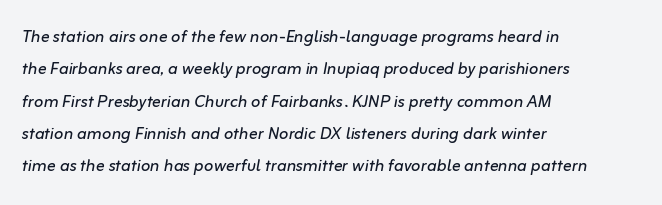
The image shows 22 px text type, italic (leaning right); set left-aligned, normal line spacing (1.47x), normal letter spacing, not underlined.
